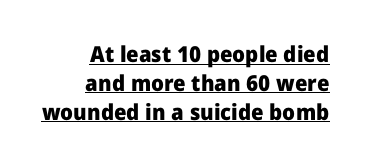
{"italic": "no", "bold": "yes", "underline": "yes", "align": "right", "line_spacing": "normal", "line_spacing_ratio": 1.31, "letter_spacing": "normal", "letter_spacing_em": 0.0, "glyph_px": 22}
